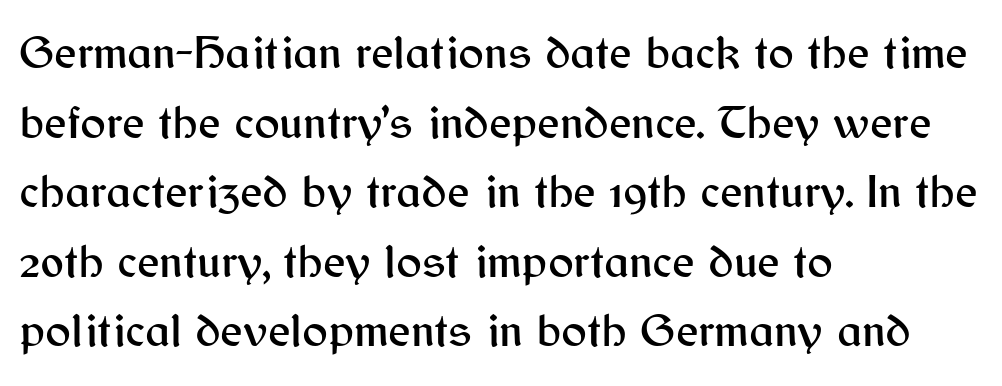
{"serif": "no", "italic": "no", "width": "normal", "stroke_contrast": "medium", "x_height": "medium", "monospaced": "no", "underline": "no", "align": "left", "line_spacing": "normal", "line_spacing_ratio": 1.45, "letter_spacing": "normal", "letter_spacing_em": 0.0, "glyph_px": 48}
